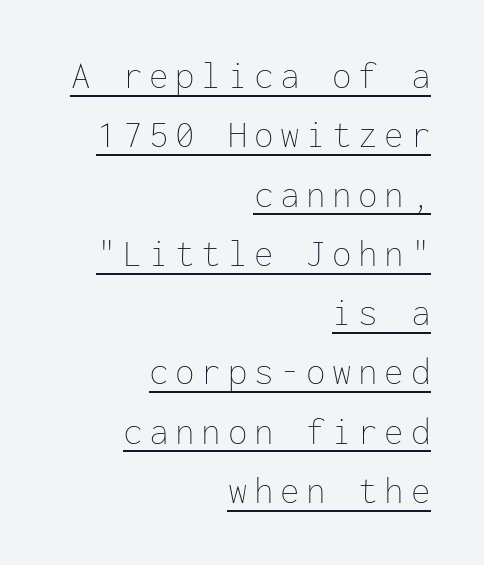
The image shows 39 px thin type, upright, monospaced; set right-aligned, normal line spacing (1.52x), underlined; low stroke contrast and a medium x-height.
